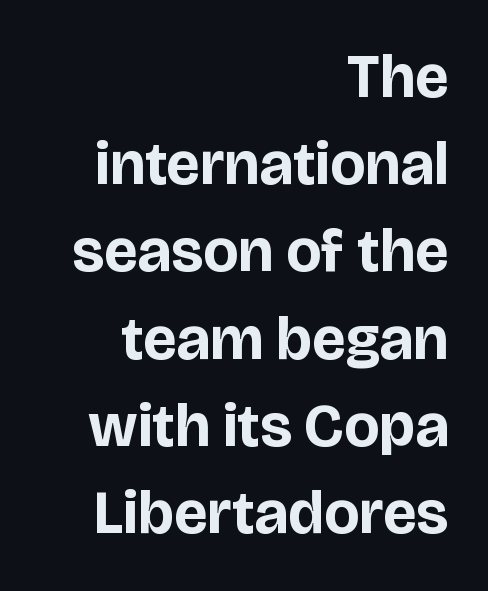
{"serif": "no", "italic": "no", "bold": "yes", "weight": "bold", "width": "normal", "stroke_contrast": "low", "x_height": "large", "monospaced": "no", "underline": "no", "align": "right", "line_spacing": "normal", "line_spacing_ratio": 1.43, "letter_spacing": "normal", "letter_spacing_em": 0.0, "glyph_px": 61}
